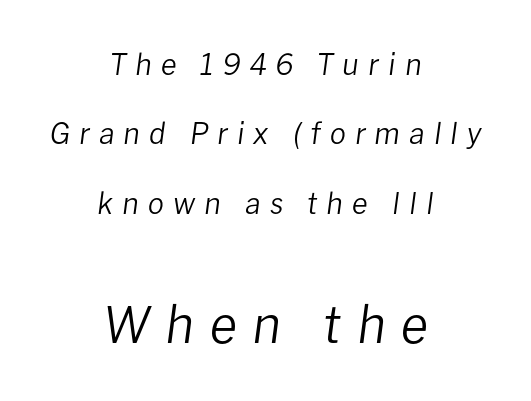
{"italic": "yes", "lean": "right", "slant_degrees": 8, "bold": "no", "weight": "regular", "width": "normal", "stroke_contrast": "low", "x_height": "medium", "monospaced": "no", "underline": "no", "align": "center", "line_spacing": "loose", "line_spacing_ratio": 2.39, "letter_spacing": "wide", "letter_spacing_em": 0.31, "larger_block": "second", "size_ratio": 1.72, "glyph_px": 50}
